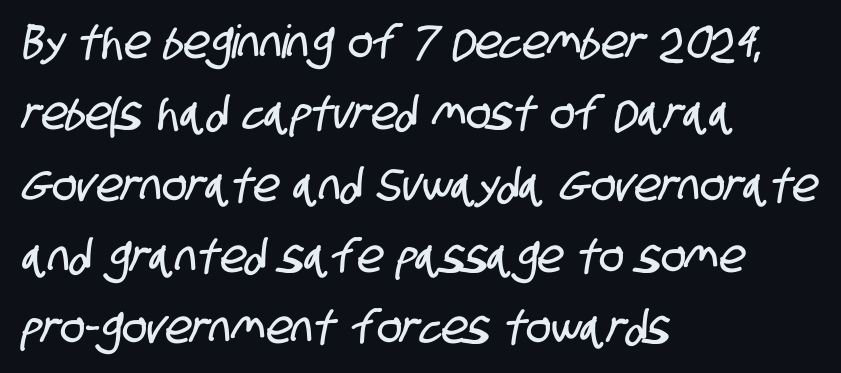
The image shows 46 px condensed sans-serif type; set left-aligned, normal line spacing (1.55x), normal letter spacing, not underlined; low stroke contrast and a large x-height.
